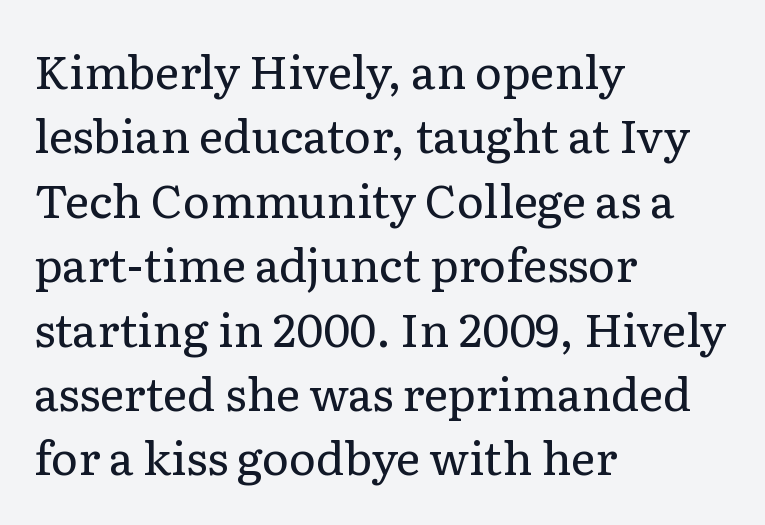
The image shows 46 px regular-weight serif type, upright; set left-aligned, normal line spacing (1.4x), normal letter spacing, not underlined; low stroke contrast and a medium x-height.
